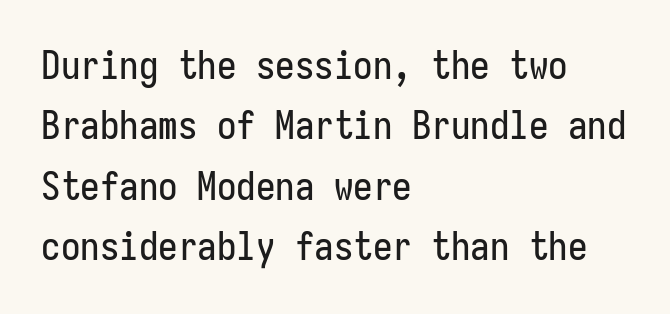
{"serif": "no", "italic": "no", "width": "condensed", "stroke_contrast": "low", "x_height": "medium", "monospaced": "yes", "underline": "no", "align": "left", "line_spacing": "normal", "line_spacing_ratio": 1.55, "letter_spacing": "normal", "letter_spacing_em": 0.0, "glyph_px": 39}
